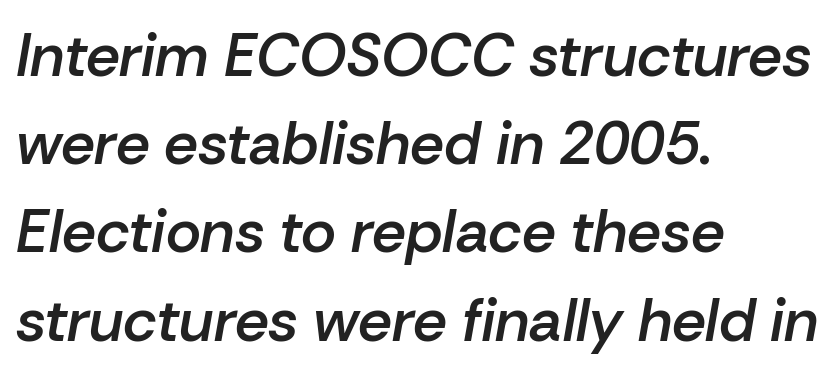
Evenly set lines give the paragraph a standard silhouette. Observe the ordinary spacing: letters are neighbours, not strangers. If you drew a ruler down the left edge, every line would touch it. The face used here is proportionally spaced, like ordinary book or web type.
